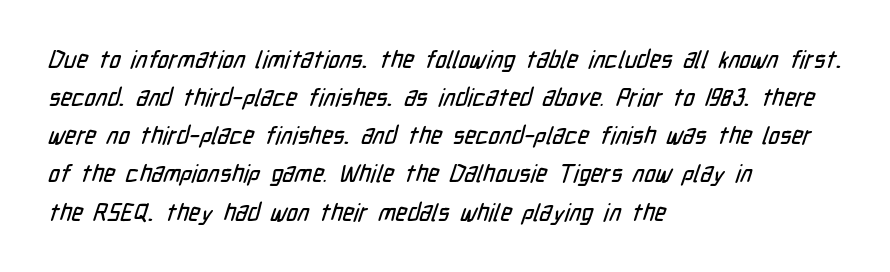
Q: Is the text underlined? A: No.
Q: How is the paragraph aligned? A: Left-aligned.
Q: Is the spacing between letters normal or unusually wide? A: Normal.
Q: Is the spacing between lines tight, normal or loose? A: Normal.
